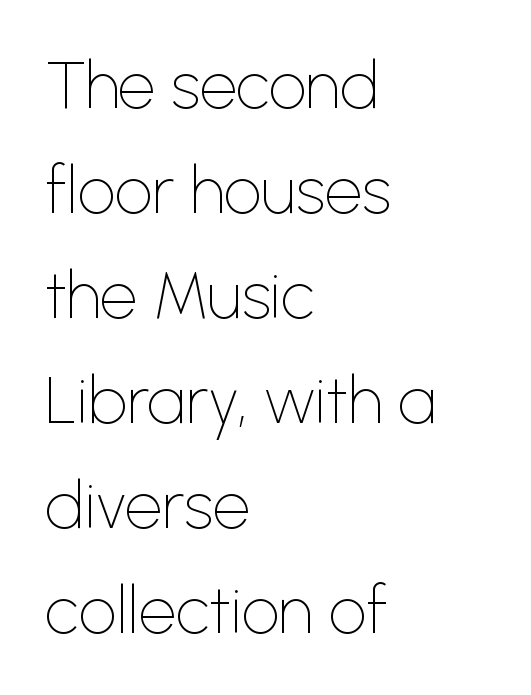
{"serif": "no", "italic": "no", "bold": "no", "weight": "thin", "width": "normal", "stroke_contrast": "low", "x_height": "medium", "monospaced": "no", "underline": "no", "align": "left", "line_spacing": "normal", "line_spacing_ratio": 1.59, "letter_spacing": "normal", "letter_spacing_em": 0.0, "glyph_px": 66}
